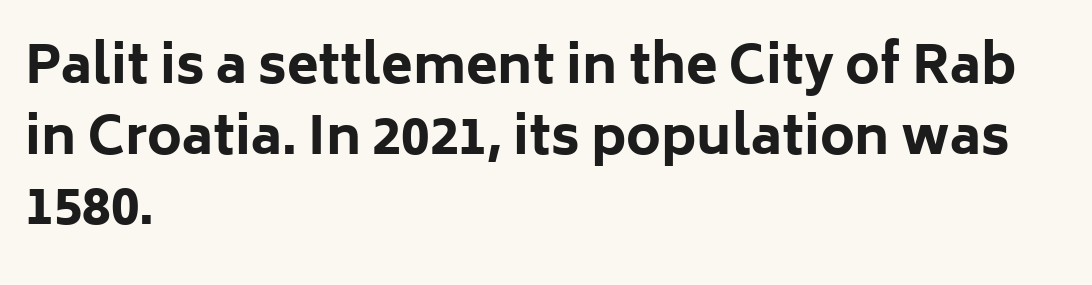
Letter spacing: default. Unmarked baselines from the first word to the last. No italicization has been applied; the sample stays upright. A typesetter would label this face a sans.
